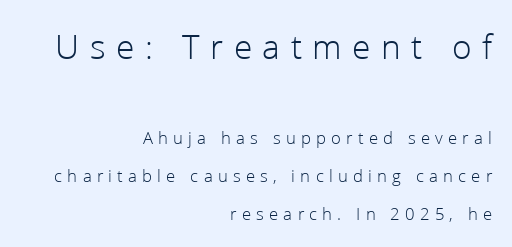
Proportional: the letters do not fall into vertical columns. Of the two passages, the one on top uses the larger point size. The letters are spread apart with noticeably loose tracking. Observe the absence of serifs on each vertical stroke in this sample. Any mark beneath the type? The region is blank. The letterforms sit at book weight or below.
